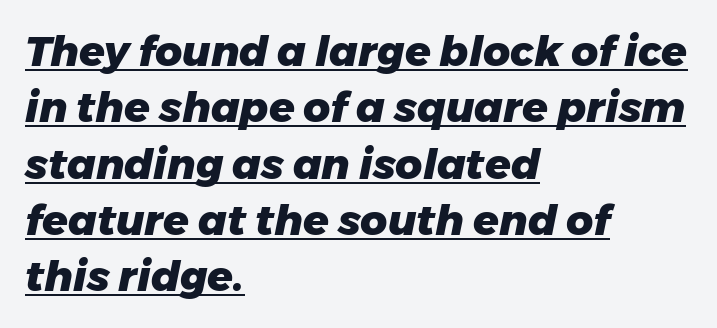
{"italic": "yes", "lean": "right", "slant_degrees": 11, "bold": "yes", "weight": "heavy", "width": "normal", "stroke_contrast": "low", "x_height": "medium", "monospaced": "no", "underline": "yes", "align": "left", "line_spacing": "normal", "line_spacing_ratio": 1.34, "letter_spacing": "normal", "letter_spacing_em": 0.0, "glyph_px": 42}
